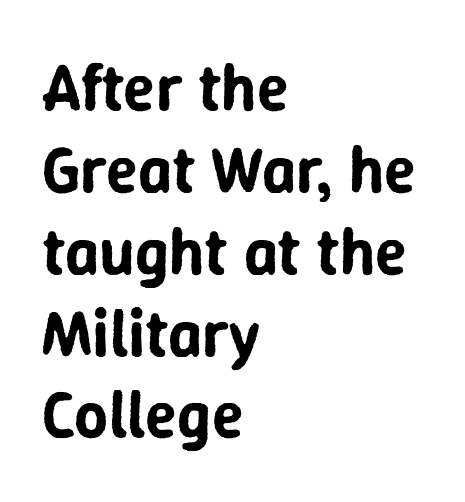
{"serif": "no", "italic": "no", "width": "normal", "stroke_contrast": "low", "x_height": "medium", "monospaced": "no", "underline": "no", "align": "left", "line_spacing_ratio": 1.24, "letter_spacing": "normal", "letter_spacing_em": 0.0, "glyph_px": 66}
